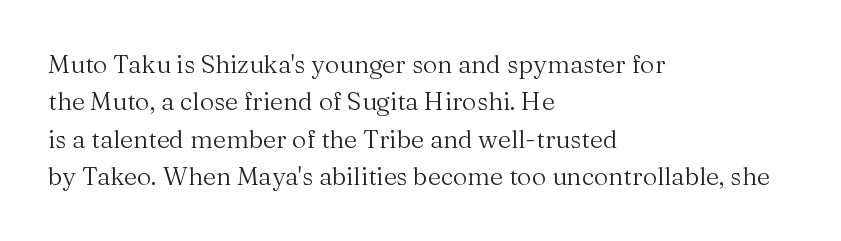
In CSS terms this would be text-align: left. Descenders are the only things crossing below the line. One glance says typical: line gaps are just what's usual. This is the regular roman posture of the typeface.
